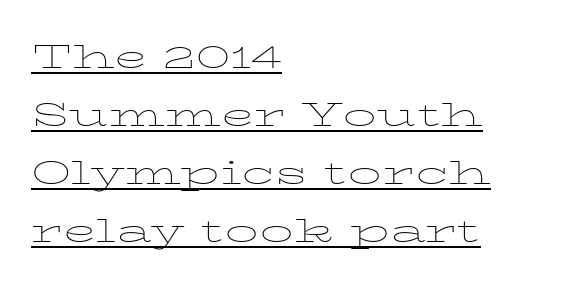
No extra ink here — the face is not bold. Spacing between characters is what you'd get straight out of the box. Casual observation: everything's shoved over to the left. Each letter keeps its own natural width here, so spacing adapts to shape. Each new line begins a customary step beneath the previous one. The lettering stays uniformly vertical, giving the passage a roman look.
